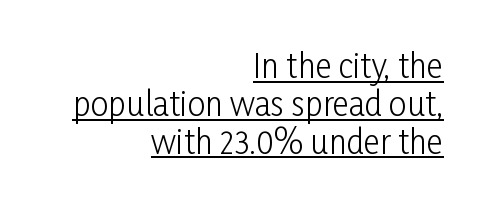
Q: Is the text bold? A: No.
Q: Is the text italic (slanted)? A: No, it is upright.
Q: Is the typeface a serif or a sans-serif typeface? A: Sans-serif.
Q: Is the text underlined? A: Yes.
Q: How is the paragraph aligned? A: Right-aligned.
Q: Is the spacing between letters normal or unusually wide? A: Normal.
Q: Width (condensed, normal, or wide)? A: Condensed.
Q: Stroke contrast? A: Low.
Q: x-height? A: Medium.
Q: Monospaced? A: No.
